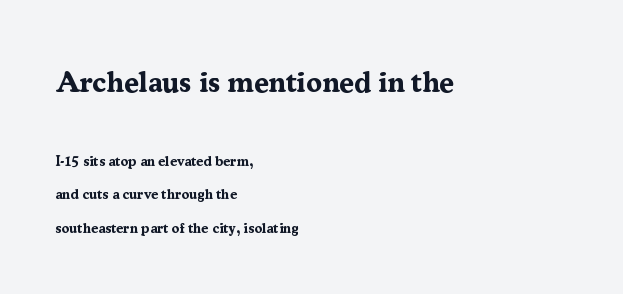
Q: Is the text bold? A: Yes.
Q: Is the text italic (slanted)? A: No, it is upright.
Q: Is the typeface a serif or a sans-serif typeface? A: Serif.
Q: Is the text underlined? A: No.
Q: How is the paragraph aligned? A: Left-aligned.
Q: Is the spacing between letters normal or unusually wide? A: Normal.
Q: Is the spacing between lines tight, normal or loose? A: Loose.
Q: Which block of text is set in a larger size, the first (top) or the second (bottom)? A: The first (top) one.
Q: Width (condensed, normal, or wide)? A: Normal.
Q: Stroke contrast? A: Medium.
Q: x-height? A: Medium.
Q: Monospaced? A: No.
